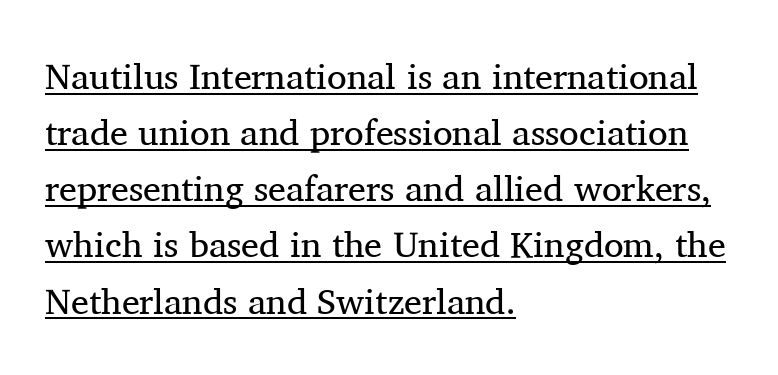
Q: Is the text bold? A: No.
Q: Is the text italic (slanted)? A: No, it is upright.
Q: Is the typeface a serif or a sans-serif typeface? A: Serif.
Q: Is the text underlined? A: Yes.
Q: How is the paragraph aligned? A: Left-aligned.
Q: Is the spacing between letters normal or unusually wide? A: Normal.
Q: Is the spacing between lines tight, normal or loose? A: Normal.
Q: Width (condensed, normal, or wide)? A: Normal.
Q: Stroke contrast? A: Medium.
Q: x-height? A: Medium.
Q: Monospaced? A: No.
